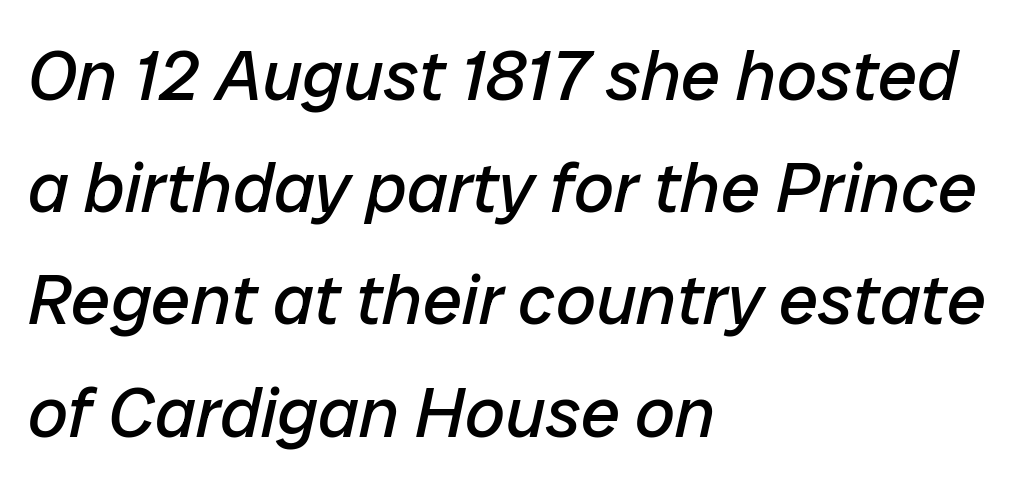
Students, observe: this is what conventionally led text looks like. Think of a printed novel: that variable character pitch is what you see here. The face used here is rendered with its standard letterfit. Lines of text with bare space underneath. Tall strokes in this sample are angled rather than plumb.
